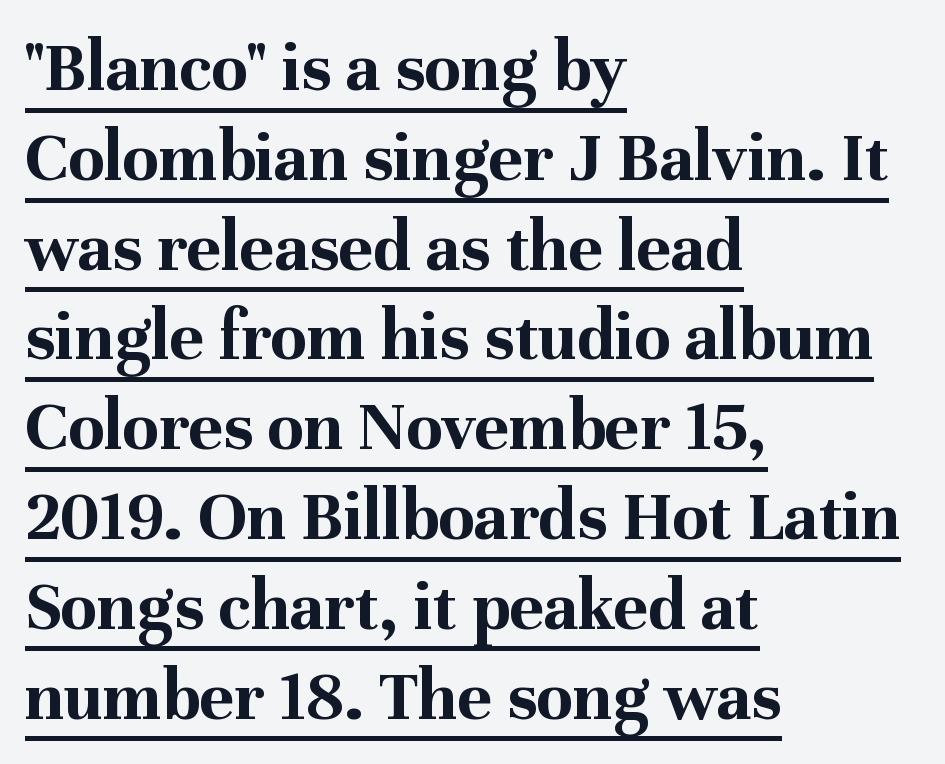
{"serif": "yes", "italic": "no", "bold": "yes", "weight": "bold", "width": "normal", "stroke_contrast": "medium", "x_height": "medium", "monospaced": "no", "underline": "yes", "align": "left", "line_spacing_ratio": 1.23, "letter_spacing": "normal", "letter_spacing_em": 0.0, "glyph_px": 73}
